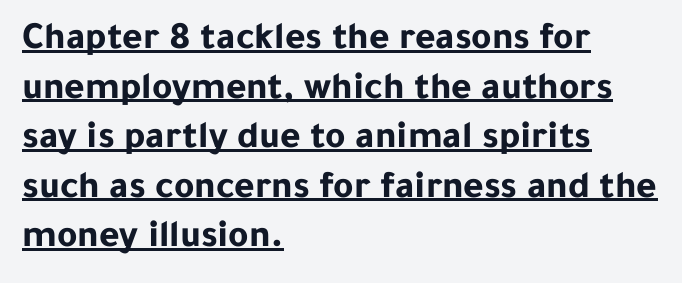
The glyphs have the mass of a bold cut. Think of a printed novel: that variable character pitch is what you see here. The rendering anchors every line to the left-hand side. Regarding serifs, this sample does without them. The tracking reads as untouched default to a designer's eye. Posture: vertical.
